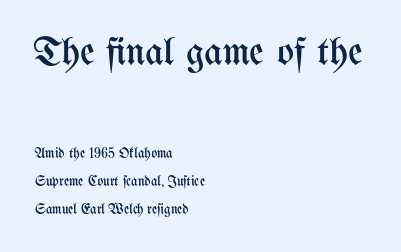
The image shows 40 px regular-weight, condensed type, upright; set left-aligned, loose line spacing (2.0x), normal letter spacing, not underlined; the first (top) block is 2.86x larger; medium stroke contrast and a medium x-height.
